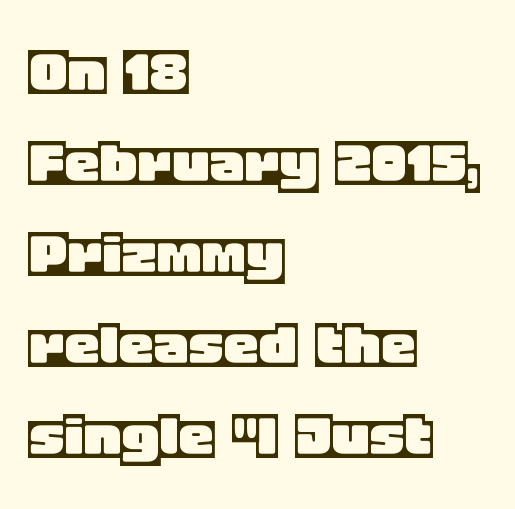
Q: Is the text italic (slanted)? A: No, it is upright.
Q: Is the text underlined? A: No.
Q: How is the paragraph aligned? A: Left-aligned.
Q: Is the spacing between letters normal or unusually wide? A: Normal.
Q: Is the spacing between lines tight, normal or loose? A: Normal.
Q: Width (condensed, normal, or wide)? A: Normal.
Q: x-height? A: Large.
Q: Monospaced? A: No.
